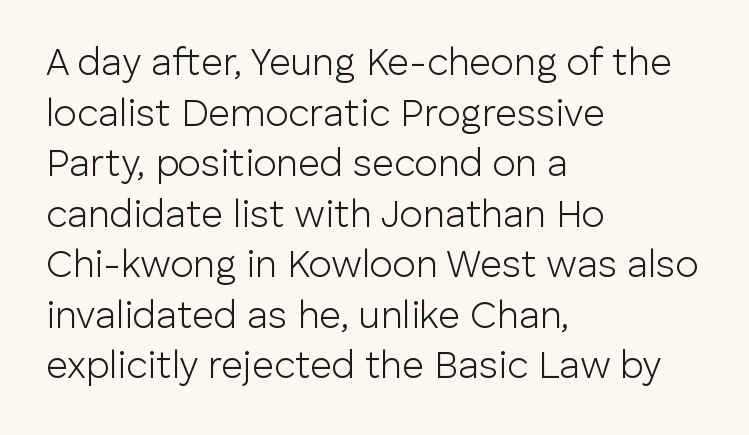
Posture: straight, roman, zero tilt. There is no visible air inserted between adjacent glyphs. One-word summary of the alignment: left. Successive baselines arrive at the customary interval. Look at the bottom of the vertical strokes: they stop flat, with no serifs. The words here are not underlined.
